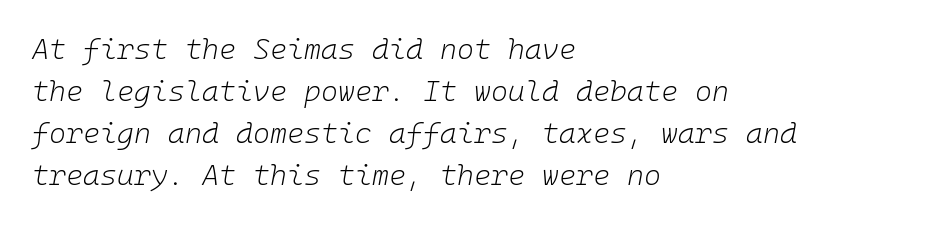
{"italic": "yes", "lean": "right", "slant_degrees": 10, "bold": "no", "weight": "light", "width": "normal", "stroke_contrast": "low", "x_height": "medium", "monospaced": "yes", "underline": "no", "align": "left", "line_spacing": "normal", "line_spacing_ratio": 1.45, "letter_spacing": "normal", "letter_spacing_em": 0.0, "glyph_px": 29}
